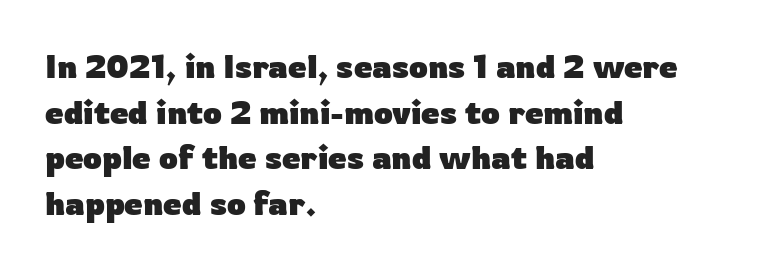
Q: Is the text bold? A: Yes.
Q: Is the text italic (slanted)? A: No, it is upright.
Q: Is the typeface a serif or a sans-serif typeface? A: Sans-serif.
Q: Is the text underlined? A: No.
Q: How is the paragraph aligned? A: Left-aligned.
Q: Is the spacing between letters normal or unusually wide? A: Normal.
Q: Is the spacing between lines tight, normal or loose? A: Normal.
Q: Width (condensed, normal, or wide)? A: Normal.
Q: Stroke contrast? A: Low.
Q: x-height? A: Medium.
Q: Monospaced? A: No.
